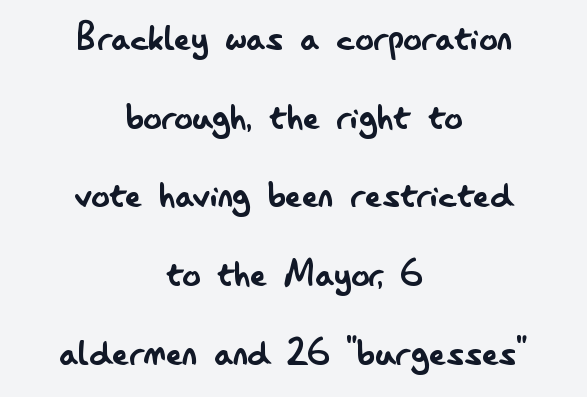
The image shows 45 px regular-weight, condensed sans-serif type, upright; set centered, line spacing 1.75x, normal letter spacing, not underlined; low stroke contrast and a small x-height.
